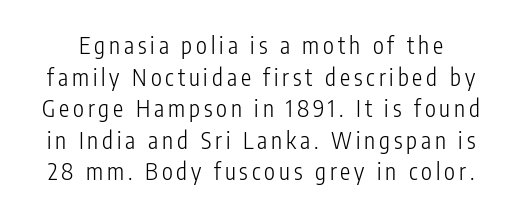
{"italic": "no", "bold": "no", "underline": "no", "line_spacing": "normal", "line_spacing_ratio": 1.37, "glyph_px": 23}
